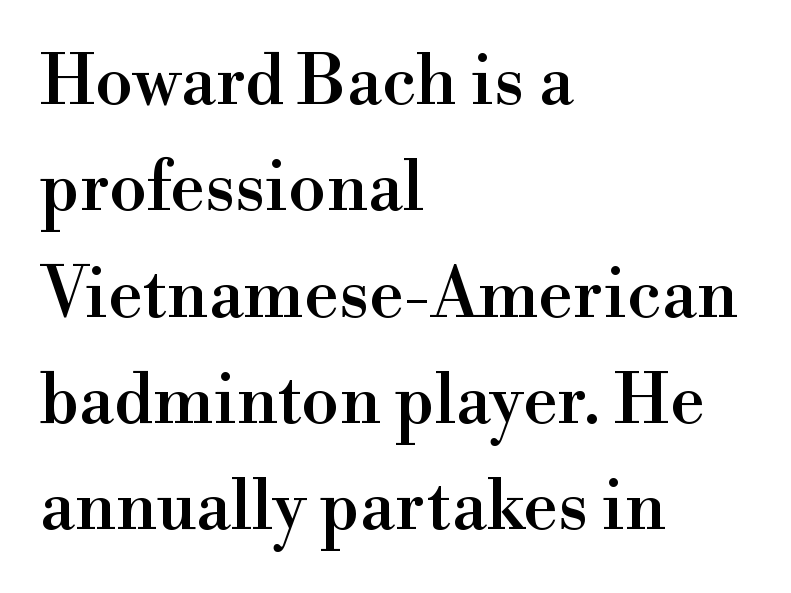
Is the block centered? No — it sits flush against the left margin. Whoever set this chose a conventional vertical rhythm. Is this a fixed-width face? No — the glyphs have proportional, varying widths. You can tell from the footed stems that serif type was used.
